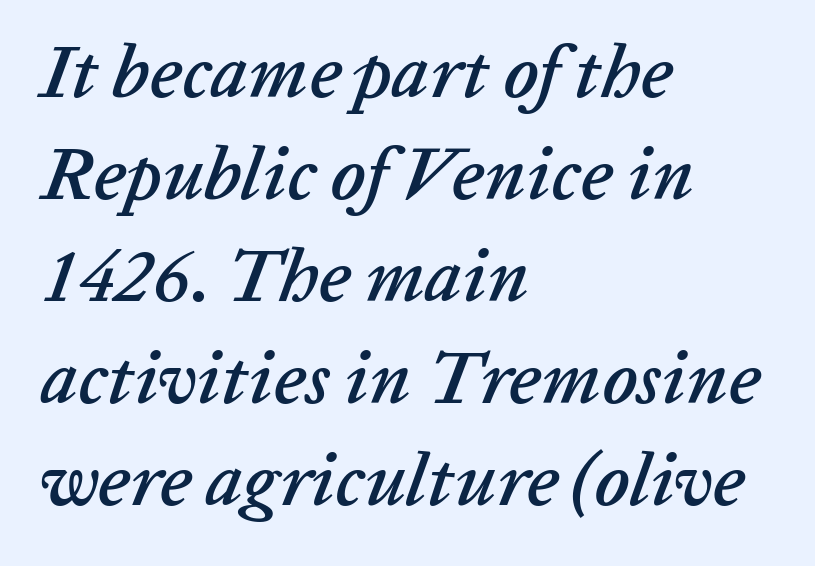
Q: Is the text italic (slanted)? A: Yes, it leans right by about 20 degrees.
Q: Is the text underlined? A: No.
Q: How is the paragraph aligned? A: Left-aligned.
Q: Is the spacing between letters normal or unusually wide? A: Normal.
Q: Is the spacing between lines tight, normal or loose? A: Normal.
Q: Width (condensed, normal, or wide)? A: Normal.
Q: Stroke contrast? A: Low.
Q: x-height? A: Medium.
Q: Monospaced? A: No.
